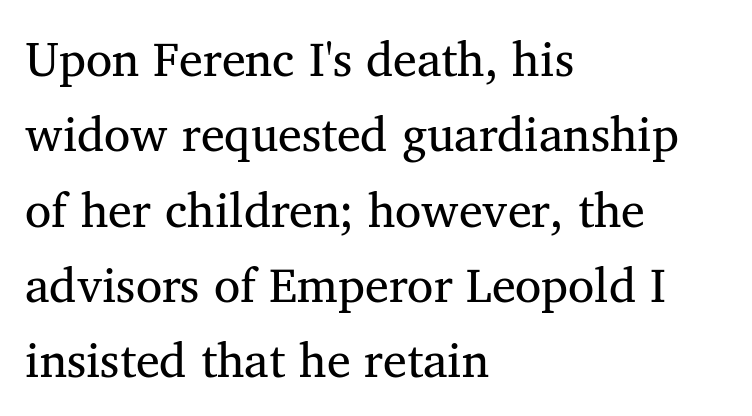
{"serif": "yes", "italic": "no", "bold": "no", "weight": "regular", "width": "normal", "stroke_contrast": "medium", "x_height": "medium", "monospaced": "no", "underline": "no", "align": "left", "line_spacing": "normal", "line_spacing_ratio": 1.57, "letter_spacing": "normal", "letter_spacing_em": 0.0, "glyph_px": 48}
